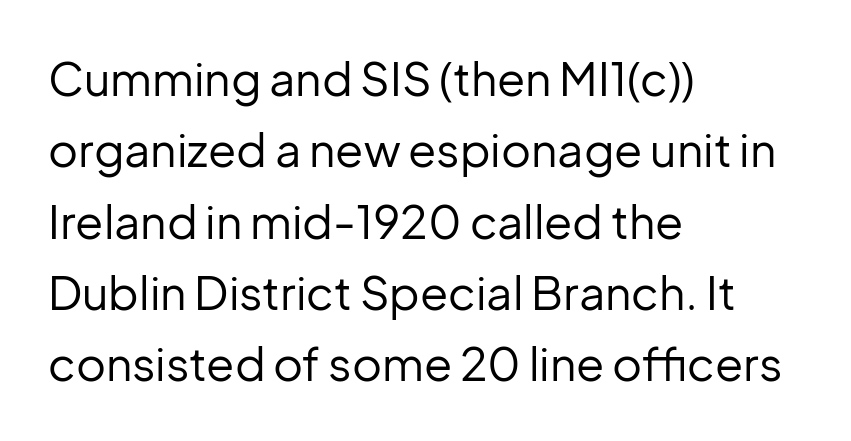
{"serif": "no", "italic": "no", "bold": "no", "weight": "regular", "width": "normal", "stroke_contrast": "low", "x_height": "medium", "monospaced": "no", "underline": "no", "align": "left", "line_spacing": "normal", "line_spacing_ratio": 1.55, "letter_spacing": "normal", "letter_spacing_em": 0.0, "glyph_px": 46}
